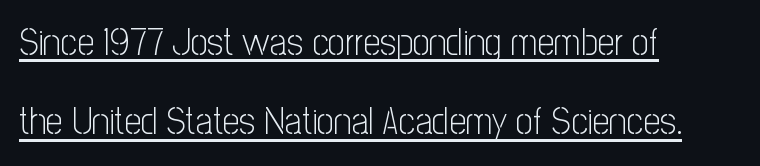
The image shows 38 px light, condensed sans-serif type, upright; set left-aligned, loose line spacing (2.09x), normal letter spacing, underlined; low stroke contrast and a medium x-height.
